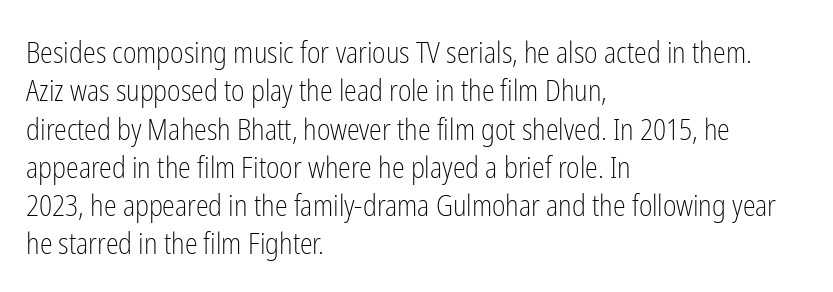
The image shows 29 px light, condensed sans-serif type, upright; set left-aligned, normal line spacing (1.32x), normal letter spacing, not underlined; low stroke contrast and a medium x-height.
